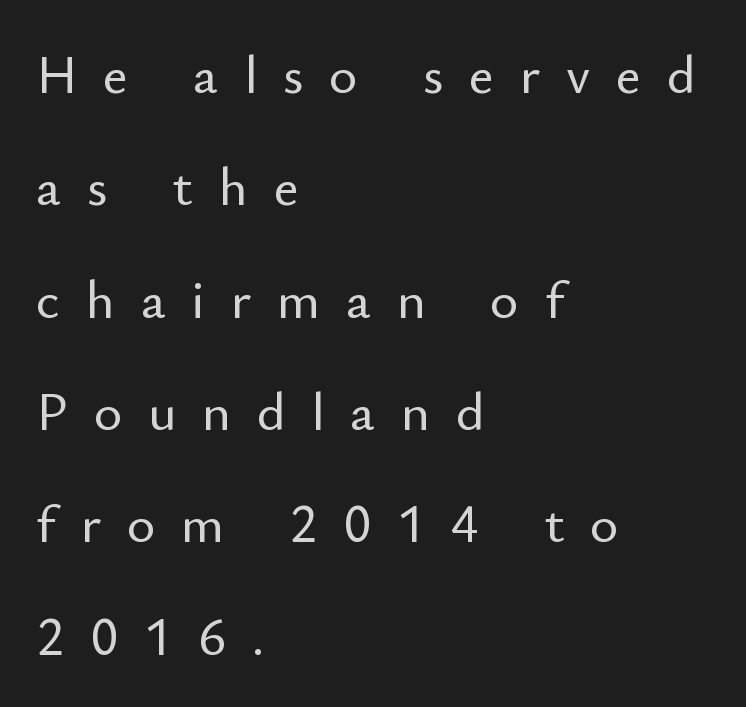
The letters stand straight up with perfectly vertical stems. Layout note: lines flush left. Note: no serifs on the glyphs. This sample uses expanded letter spacing, leaving extra air between glyphs. Widely set lines give the paragraph a tall, airy silhouette. Words float on clear page, feet unadorned.
